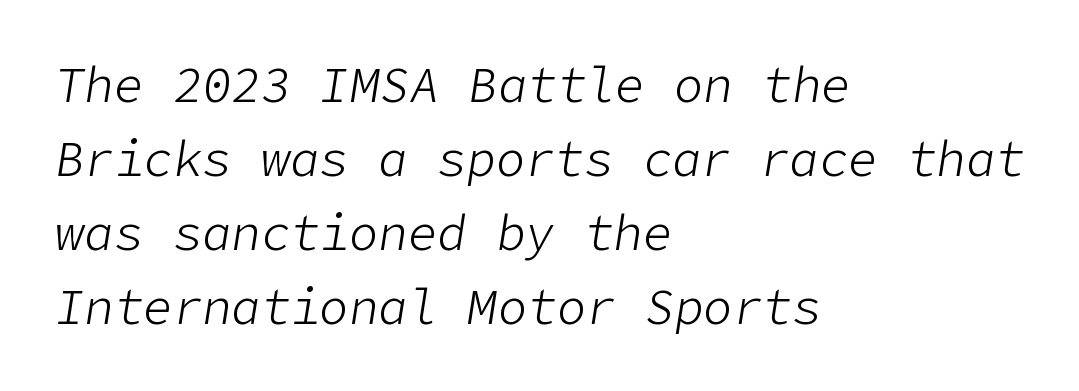
{"italic": "yes", "lean": "right", "slant_degrees": 9, "bold": "no", "weight": "light", "width": "normal", "stroke_contrast": "low", "x_height": "medium", "underline": "no", "align": "left", "line_spacing": "normal", "line_spacing_ratio": 1.51, "letter_spacing": "normal", "letter_spacing_em": 0.0, "glyph_px": 49}
